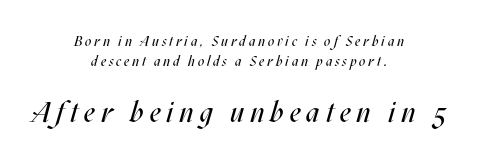
The image shows 29 px regular-weight, condensed type, italic (leaning right); set centered, normal line spacing (1.4x), unusually wide letter spacing (+0.2 em), not underlined; the second (bottom) block is 2.07x larger; medium stroke contrast and a large x-height.
